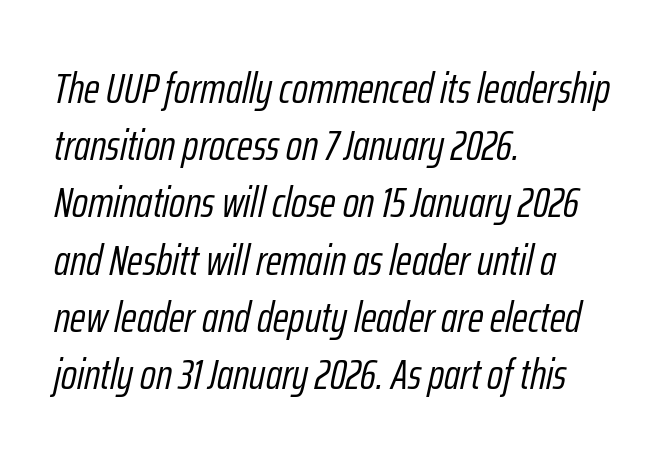
The zone under the glyphs is completely vacant. Casual observation: everything's shoved over to the left. Look at the tracking — it's just the regular setting, nothing added. This is not heavy type; no bold has been used. A typesetter would call this proportional, since set widths differ per character.
